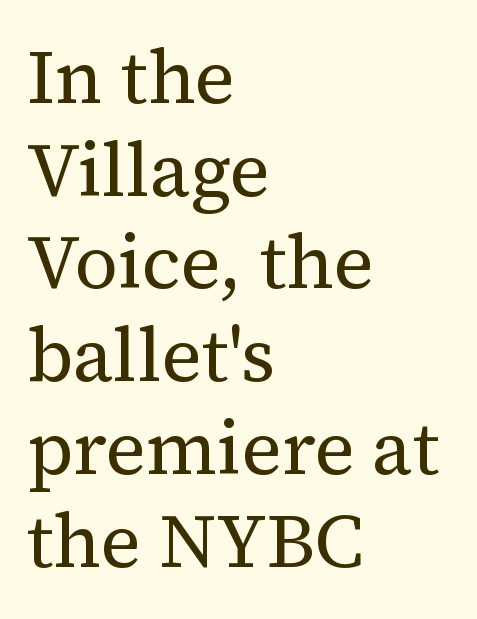
Letters rest on an invisible, unmarked baseline. Is this a fixed-width face? No — the glyphs have proportional, varying widths. Unlike italic type, these characters show no tilt at all. The characters are drawn with everyday or finer stroke widths. Students, note that the glyphs here touch the page at normal intervals.
